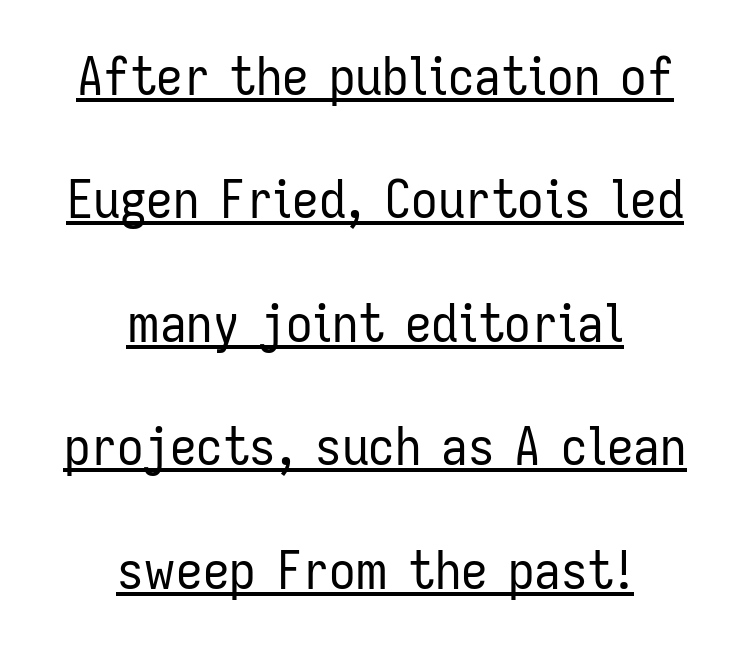
Q: Is the text bold? A: No.
Q: Is the text italic (slanted)? A: No, it is upright.
Q: Is the typeface a serif or a sans-serif typeface? A: Sans-serif.
Q: Is the text underlined? A: Yes.
Q: How is the paragraph aligned? A: Centered.
Q: Is the spacing between letters normal or unusually wide? A: Normal.
Q: Is the spacing between lines tight, normal or loose? A: Loose.
Q: Width (condensed, normal, or wide)? A: Condensed.
Q: Stroke contrast? A: Low.
Q: x-height? A: Medium.
Q: Monospaced? A: No.
